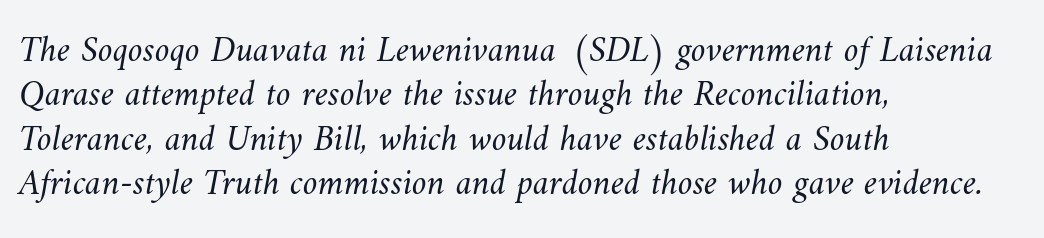
Looks like regular typesetting: each glyph gets only the width it needs. A clean baseline with only descenders dipping below it. Is the stroke heavy? The answer is a plain regular-or-lighter. One-word summary of the alignment: left.
